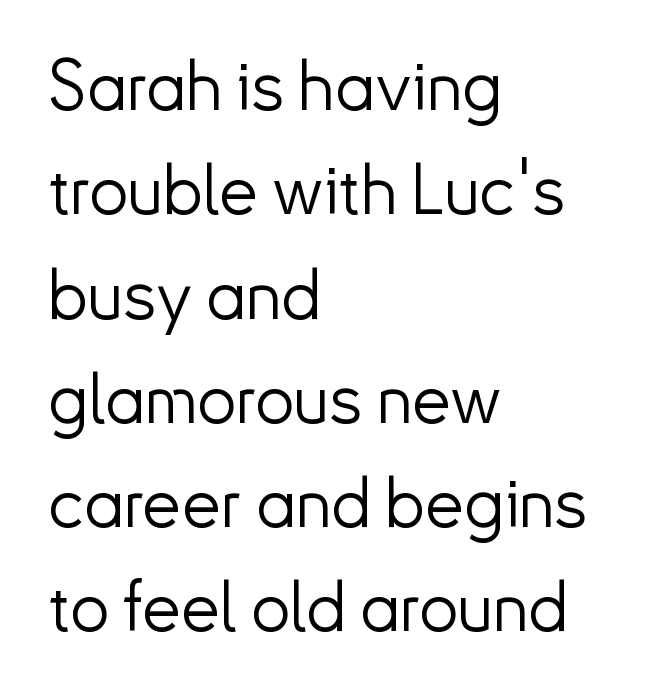
{"serif": "no", "italic": "no", "bold": "no", "weight": "light", "width": "normal", "stroke_contrast": "low", "x_height": "small", "monospaced": "no", "underline": "no", "align": "left", "line_spacing": "normal", "line_spacing_ratio": 1.49, "letter_spacing": "normal", "letter_spacing_em": 0.0, "glyph_px": 70}
